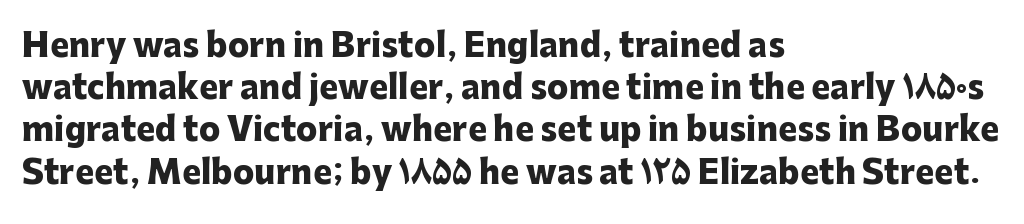
Q: Is the text bold? A: Yes.
Q: Is the text italic (slanted)? A: No, it is upright.
Q: Is the typeface a serif or a sans-serif typeface? A: Sans-serif.
Q: Is the text underlined? A: No.
Q: How is the paragraph aligned? A: Left-aligned.
Q: Is the spacing between letters normal or unusually wide? A: Normal.
Q: Is the spacing between lines tight, normal or loose? A: Normal.
Q: Width (condensed, normal, or wide)? A: Normal.
Q: Stroke contrast? A: Low.
Q: x-height? A: Medium.
Q: Monospaced? A: No.
